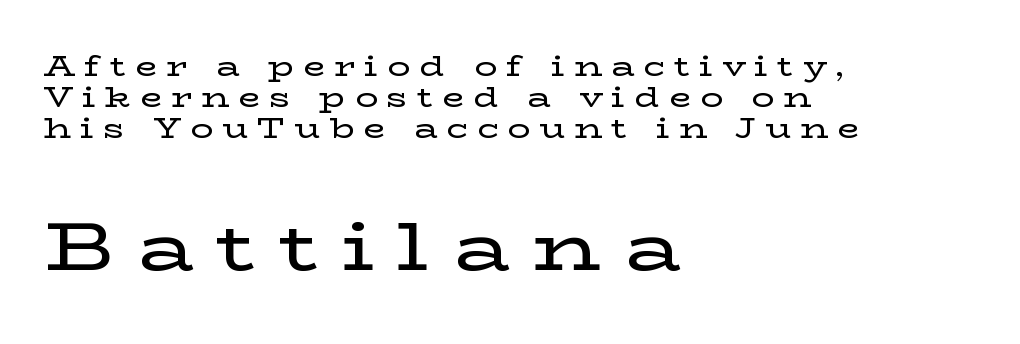
{"serif": "yes", "italic": "no", "width": "wide", "stroke_contrast": "low", "x_height": "medium", "monospaced": "no", "underline": "no", "align": "left", "line_spacing": "tight", "line_spacing_ratio": 1.1, "letter_spacing": "wide", "letter_spacing_em": 0.33, "larger_block": "second", "size_ratio": 2.46, "glyph_px": 69}
